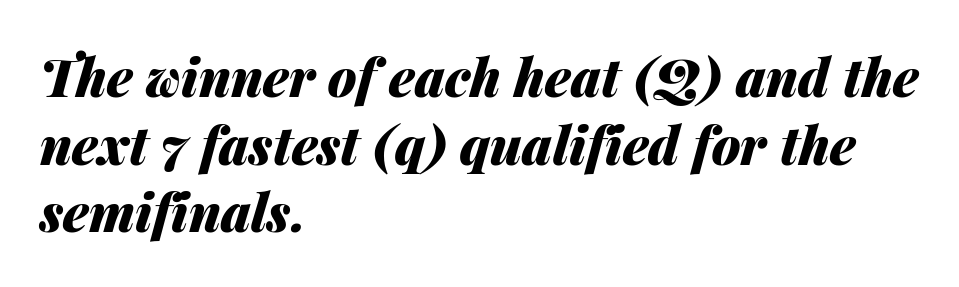
Q: Is the text bold? A: Yes.
Q: Is the text italic (slanted)? A: Yes, it leans right by about 14 degrees.
Q: Is the text underlined? A: No.
Q: How is the paragraph aligned? A: Left-aligned.
Q: Is the spacing between letters normal or unusually wide? A: Normal.
Q: Is the spacing between lines tight, normal or loose? A: Normal.
Q: Width (condensed, normal, or wide)? A: Normal.
Q: Stroke contrast? A: Medium.
Q: x-height? A: Medium.
Q: Monospaced? A: No.
